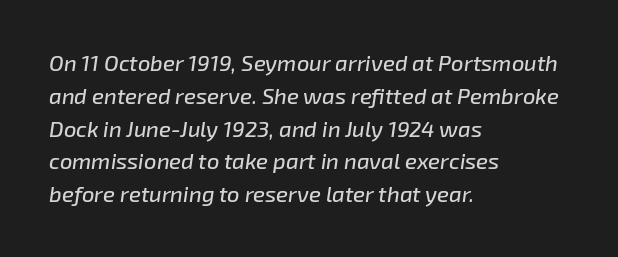
{"italic": "yes", "lean": "right", "slant_degrees": 8, "underline": "no", "align": "left", "line_spacing": "normal", "line_spacing_ratio": 1.49, "letter_spacing": "normal", "letter_spacing_em": 0.0, "glyph_px": 22}
